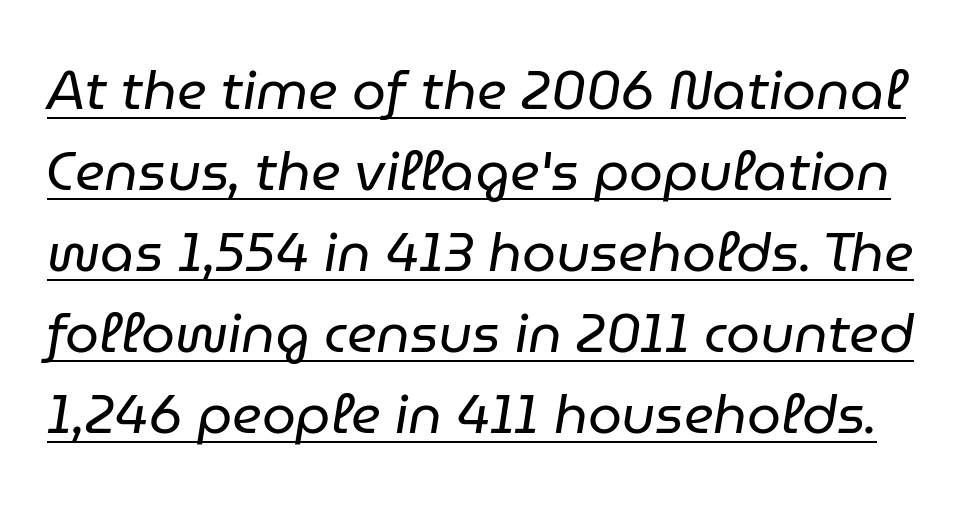
Q: Is the text bold? A: No.
Q: Is the text italic (slanted)? A: Yes, it leans right by about 9 degrees.
Q: Is the text underlined? A: Yes.
Q: Is the spacing between letters normal or unusually wide? A: Normal.
Q: Is the spacing between lines tight, normal or loose? A: Normal.
Q: Width (condensed, normal, or wide)? A: Normal.
Q: Stroke contrast? A: Low.
Q: x-height? A: Medium.
Q: Monospaced? A: No.
